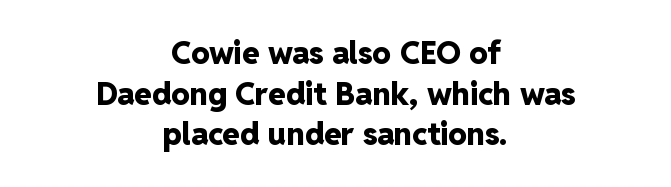
A roman cut, with each character standing at attention. Descender tails drop into unmarked territory. The passage shown is typeset with a sans-serif family. Successive baselines arrive at the customary interval.
